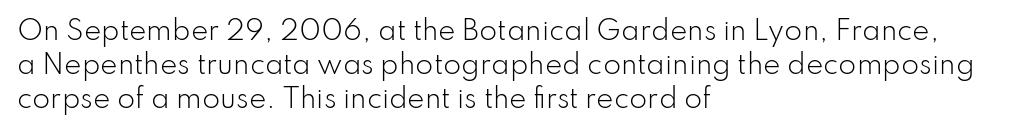
Descenders are the only things crossing below the line. Vertical strokes here are truly vertical. Compared with typical paragraphs, the rows here are spaced about the same. The setting favours the left margin, as ordinary paragraphs usually do.
